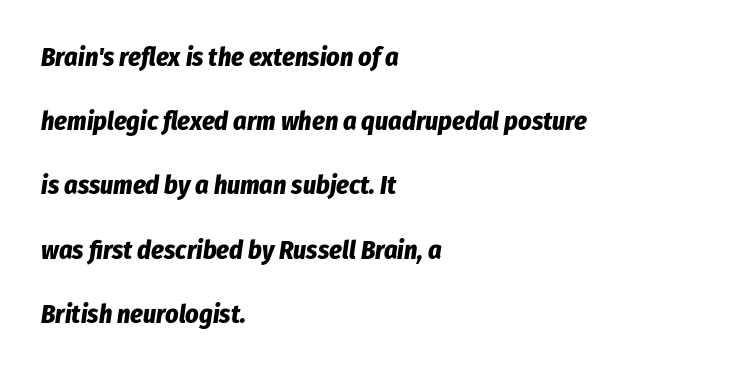
{"italic": "yes", "lean": "right", "slant_degrees": 8, "bold": "yes", "underline": "no", "align": "left", "line_spacing": "loose", "line_spacing_ratio": 2.47, "letter_spacing": "normal", "letter_spacing_em": 0.0, "glyph_px": 26}
